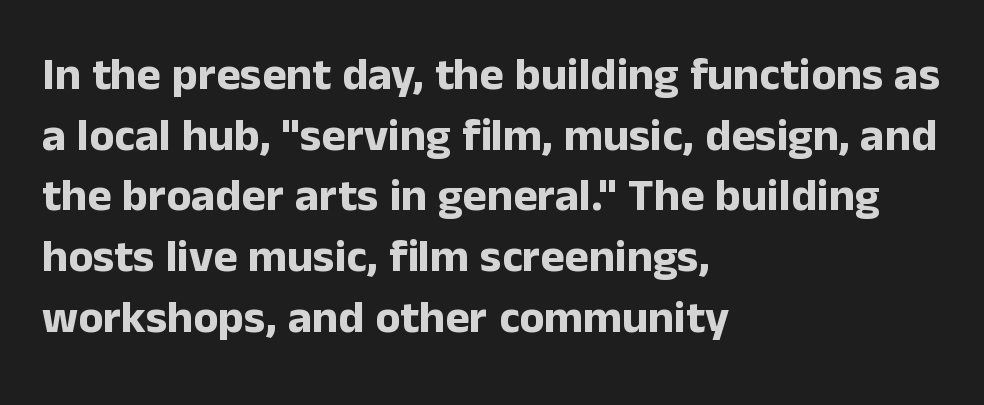
{"serif": "no", "italic": "no", "bold": "yes", "weight": "bold", "width": "normal", "stroke_contrast": "low", "x_height": "medium", "monospaced": "no", "underline": "no", "align": "left", "line_spacing": "normal", "line_spacing_ratio": 1.32, "letter_spacing": "normal", "letter_spacing_em": 0.0, "glyph_px": 46}
